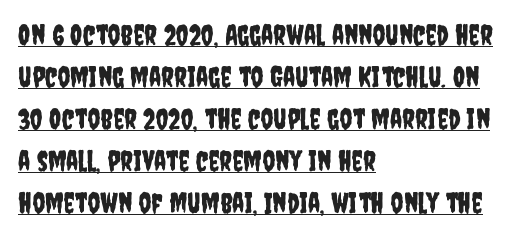
The lines are quadded left. Is there an underline? Yes — a line sits under the letters. What stands out about the letter spacing? Nothing — it is the standard amount. Classification — sans serif.
